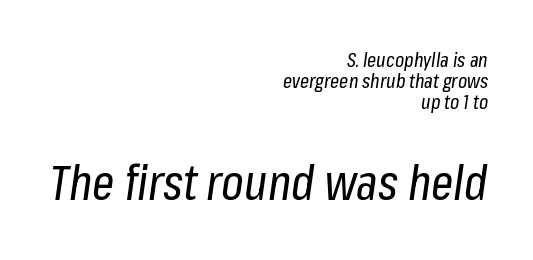
{"italic": "yes", "lean": "right", "slant_degrees": 8, "bold": "no", "weight": "regular", "width": "condensed", "stroke_contrast": "low", "x_height": "medium", "monospaced": "no", "underline": "no", "align": "right", "line_spacing": "tight", "line_spacing_ratio": 1.04, "letter_spacing": "normal", "letter_spacing_em": 0.0, "larger_block": "second", "size_ratio": 2.45, "glyph_px": 49}
